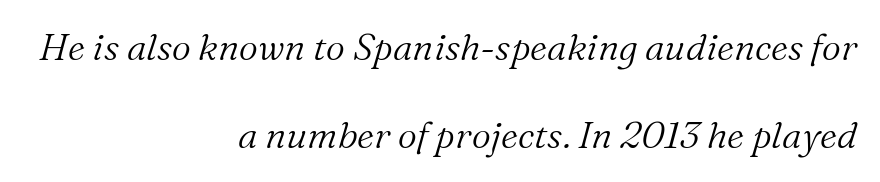
{"serif": "yes", "italic": "yes", "lean": "right", "slant_degrees": 16, "bold": "no", "weight": "light", "width": "normal", "stroke_contrast": "medium", "x_height": "medium", "monospaced": "no", "underline": "no", "align": "right", "line_spacing": "loose", "line_spacing_ratio": 2.39, "letter_spacing": "normal", "letter_spacing_em": 0.0, "glyph_px": 37}
